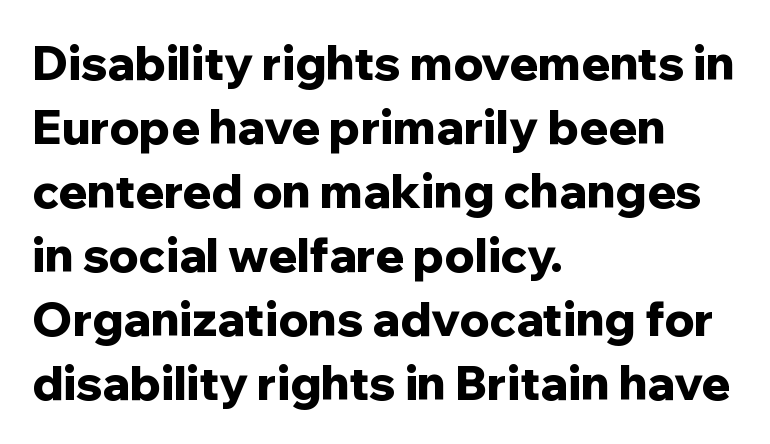
Q: Is the text bold? A: Yes.
Q: Is the text italic (slanted)? A: No, it is upright.
Q: Is the typeface a serif or a sans-serif typeface? A: Sans-serif.
Q: Is the text underlined? A: No.
Q: How is the paragraph aligned? A: Left-aligned.
Q: Is the spacing between letters normal or unusually wide? A: Normal.
Q: Is the spacing between lines tight, normal or loose? A: Normal.
Q: Width (condensed, normal, or wide)? A: Normal.
Q: Stroke contrast? A: Low.
Q: x-height? A: Medium.
Q: Monospaced? A: No.
